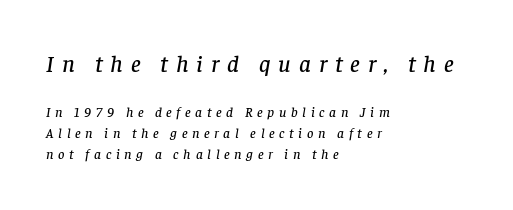
In terms of posture, this sample is oblique. Line spacing here is normal. The baseline area is clear. These two chunks differ in scale, with the top chunk taking the larger measure.
